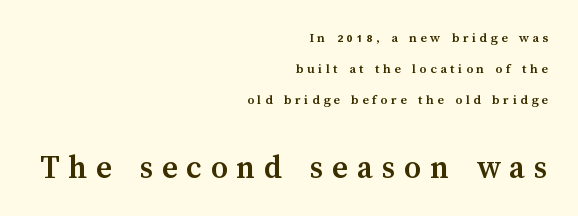
Q: Is the text bold? A: Yes.
Q: Is the text italic (slanted)? A: No, it is upright.
Q: Is the text underlined? A: No.
Q: How is the paragraph aligned? A: Right-aligned.
Q: Is the spacing between letters normal or unusually wide? A: Unusually wide.
Q: Is the spacing between lines tight, normal or loose? A: Loose.
Q: Which block of text is set in a larger size, the first (top) or the second (bottom)? A: The second (bottom) one.
Q: Width (condensed, normal, or wide)? A: Normal.
Q: Stroke contrast? A: Medium.
Q: x-height? A: Medium.
Q: Monospaced? A: No.
